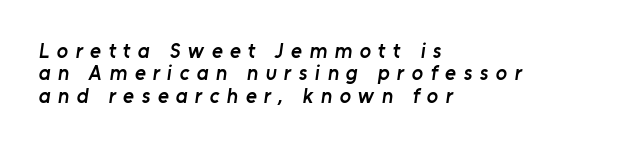
One-word summary of the alignment: left. Its strokes are somewhat broadened, the hallmark of semibold type. What's the leading like? Squeezed, with rows nearly overlapping. This sample uses expanded letter spacing, leaving extra air between glyphs. The foot of each line stays bare and open.
